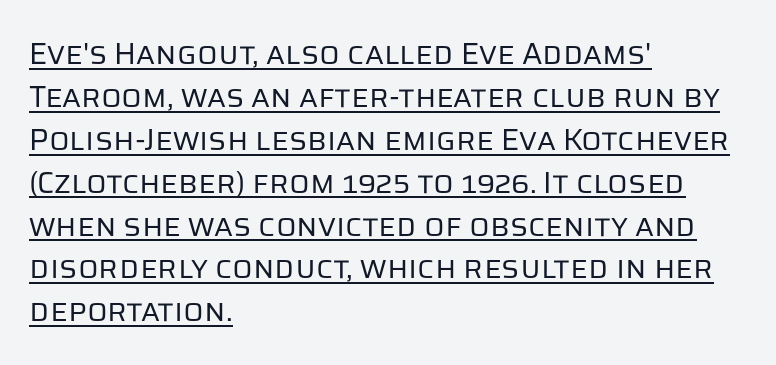
Q: Is the text bold? A: No.
Q: Is the text italic (slanted)? A: No, it is upright.
Q: Is the typeface a serif or a sans-serif typeface? A: Sans-serif.
Q: Is the text underlined? A: Yes.
Q: How is the paragraph aligned? A: Left-aligned.
Q: Is the spacing between letters normal or unusually wide? A: Normal.
Q: Is the spacing between lines tight, normal or loose? A: Normal.
Q: Width (condensed, normal, or wide)? A: Normal.
Q: Stroke contrast? A: Low.
Q: x-height? A: Large.
Q: Monospaced? A: No.
